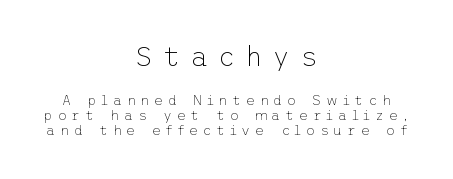
The image shows 28 px thin sans-serif type, upright; set centered, tight line spacing (1.06x), unusually wide letter spacing (+0.33 em), not underlined; the first (top) block is 2.0x larger; low stroke contrast and a medium x-height.
